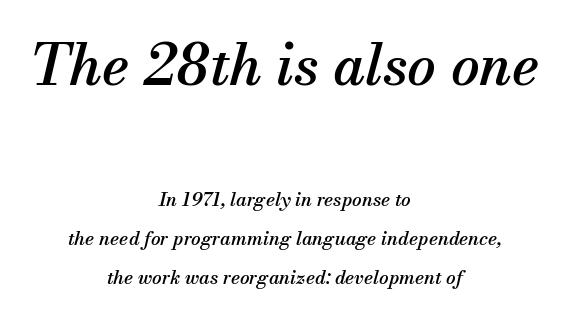
{"serif": "yes", "italic": "yes", "lean": "right", "slant_degrees": 13, "width": "normal", "stroke_contrast": "medium", "x_height": "small", "monospaced": "no", "underline": "no", "align": "center", "line_spacing": "loose", "line_spacing_ratio": 2.07, "letter_spacing": "normal", "letter_spacing_em": 0.0, "larger_block": "first", "size_ratio": 3.0, "glyph_px": 57}
